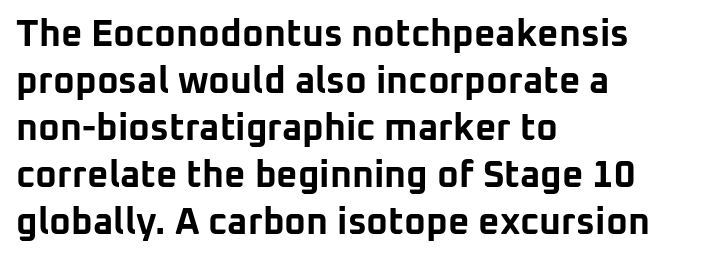
Looks like regular typesetting: each glyph gets only the width it needs. The type family on display is of the sans-serif kind. Quick note: not italic, upright. A normal amount of white space separates one row of letters from the next. The sample has been set heavy, in full bold.
